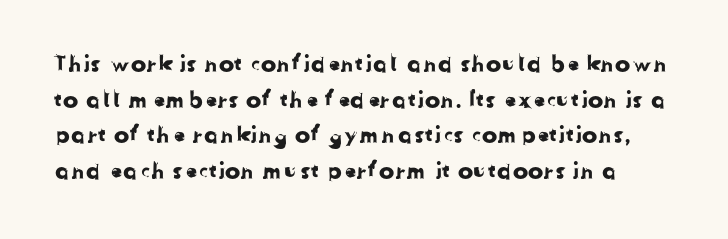
How would I describe the line gaps? Plain and ordinary. Descenders hang freely into open space. Default kerning and tracking; the words read as compact shapes.
